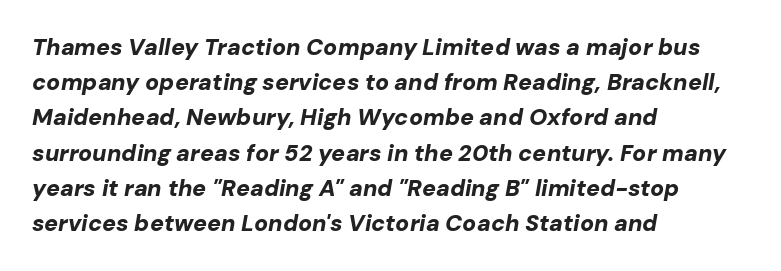
{"italic": "yes", "lean": "right", "slant_degrees": 10, "bold": "yes", "underline": "no", "align": "left", "line_spacing": "normal", "line_spacing_ratio": 1.53, "letter_spacing": "normal", "letter_spacing_em": 0.0, "glyph_px": 23}
